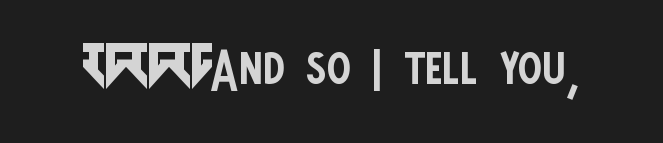
The lettering stays uniformly vertical, giving the passage a roman look. Letter spacing: default. Looks like regular typesetting: each glyph gets only the width it needs. Vertical stems look standard width or narrower in stroke. Bare-footed words on every line. The rendering shows plain stroke endings on the letterforms — a sans-serif design.
